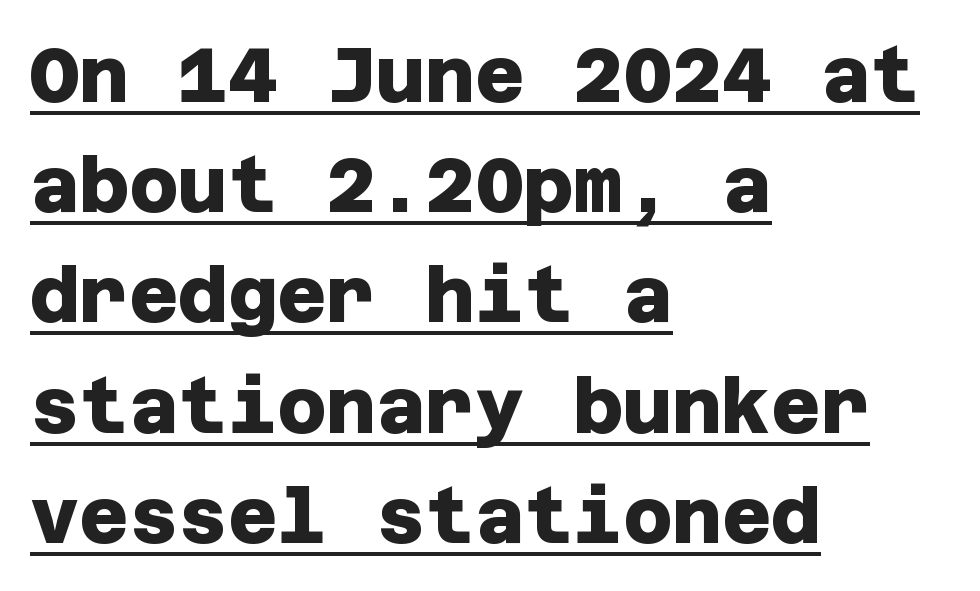
Q: Is the text bold? A: Yes.
Q: Is the typeface a serif or a sans-serif typeface? A: Sans-serif.
Q: Is the text underlined? A: Yes.
Q: How is the paragraph aligned? A: Left-aligned.
Q: Is the spacing between letters normal or unusually wide? A: Normal.
Q: Is the spacing between lines tight, normal or loose? A: Normal.
Q: Width (condensed, normal, or wide)? A: Normal.
Q: Stroke contrast? A: Low.
Q: x-height? A: Large.
